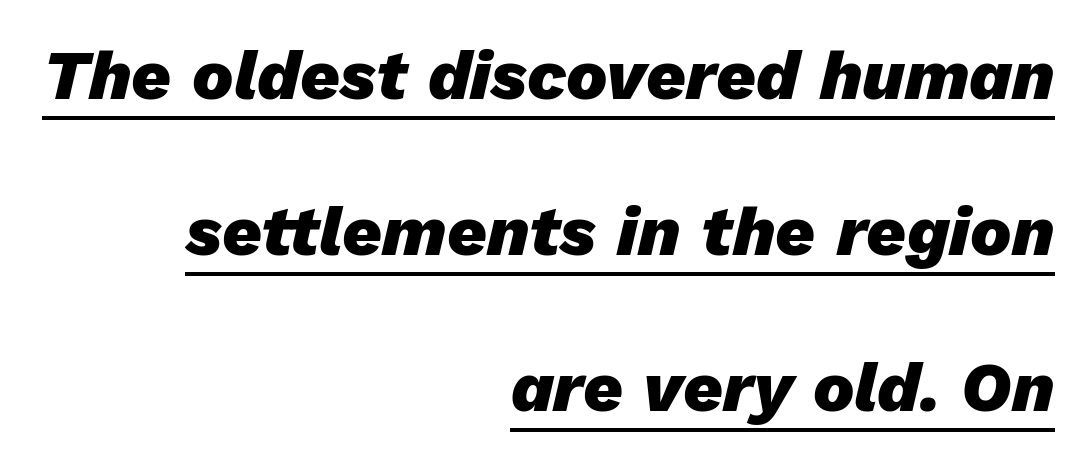
These lines carry a lot of weight — the face is fully bold. You could not count columns in this text — the font is proportionally spaced. These lines were composed using italics. There is no visible air inserted between adjacent glyphs. Where is the straight margin? On the right.
